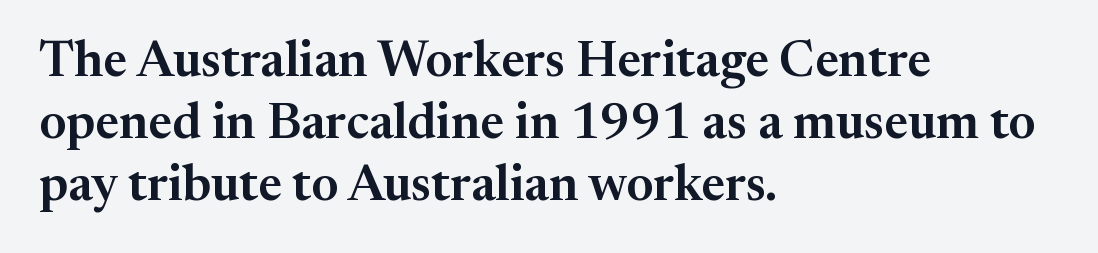
{"serif": "yes", "italic": "no", "width": "normal", "stroke_contrast": "medium", "x_height": "medium", "monospaced": "no", "underline": "no", "align": "left", "line_spacing_ratio": 1.24, "letter_spacing": "normal", "letter_spacing_em": 0.0, "glyph_px": 50}
